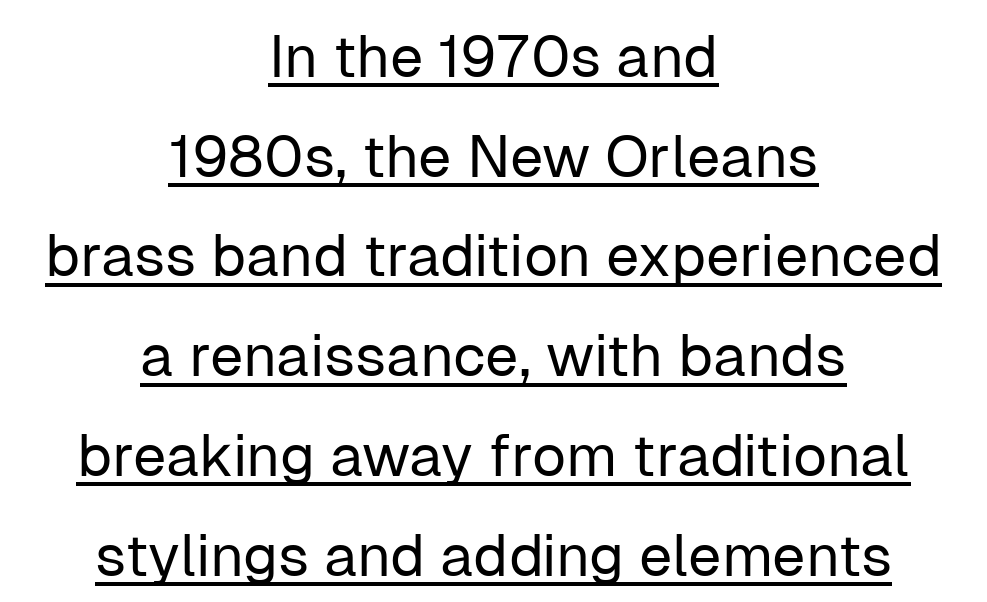
Q: Is the text bold? A: No.
Q: Is the text italic (slanted)? A: No, it is upright.
Q: Is the typeface a serif or a sans-serif typeface? A: Sans-serif.
Q: Is the text underlined? A: Yes.
Q: How is the paragraph aligned? A: Centered.
Q: Is the spacing between letters normal or unusually wide? A: Normal.
Q: Is the spacing between lines tight, normal or loose? A: Normal.
Q: Width (condensed, normal, or wide)? A: Normal.
Q: Stroke contrast? A: Low.
Q: x-height? A: Medium.
Q: Monospaced? A: No.
